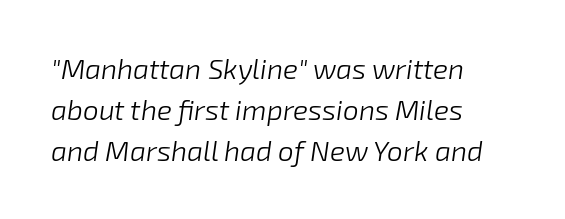
Q: Is the text bold? A: No.
Q: Is the text italic (slanted)? A: Yes, it leans right by about 8 degrees.
Q: Is the text underlined? A: No.
Q: How is the paragraph aligned? A: Left-aligned.
Q: Is the spacing between letters normal or unusually wide? A: Normal.
Q: Is the spacing between lines tight, normal or loose? A: Normal.
Q: Width (condensed, normal, or wide)? A: Normal.
Q: Stroke contrast? A: Low.
Q: x-height? A: Medium.
Q: Monospaced? A: No.
